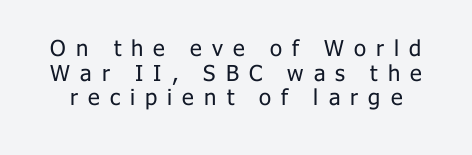
Q: Is the text bold? A: No.
Q: Is the text italic (slanted)? A: No, it is upright.
Q: Is the text underlined? A: No.
Q: Is the spacing between letters normal or unusually wide? A: Unusually wide.
Q: Is the spacing between lines tight, normal or loose? A: Tight.
